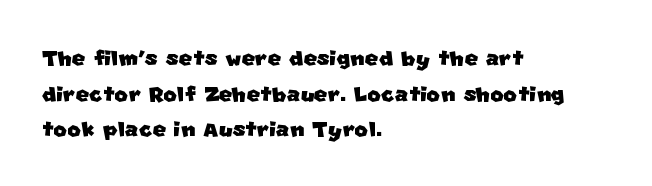
{"serif": "no", "width": "normal", "stroke_contrast": "low", "x_height": "large", "monospaced": "no", "underline": "no", "align": "left", "line_spacing_ratio": 1.23, "letter_spacing": "normal", "letter_spacing_em": 0.0, "glyph_px": 29}
